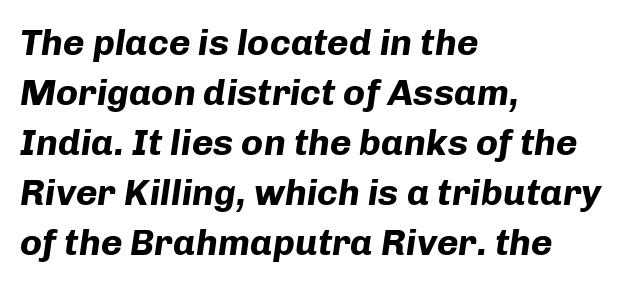
{"italic": "yes", "lean": "right", "slant_degrees": 8, "bold": "yes", "weight": "bold", "width": "normal", "stroke_contrast": "low", "x_height": "medium", "monospaced": "no", "underline": "no", "align": "left", "line_spacing": "normal", "line_spacing_ratio": 1.35, "letter_spacing": "normal", "letter_spacing_em": 0.0, "glyph_px": 37}
